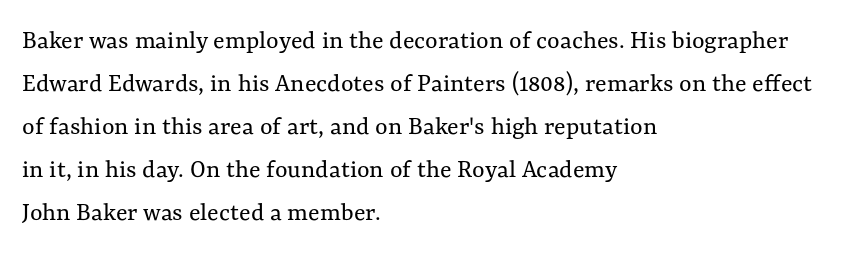
Q: Is the text bold? A: No.
Q: Is the text italic (slanted)? A: No, it is upright.
Q: Is the text underlined? A: No.
Q: How is the paragraph aligned? A: Left-aligned.
Q: Is the spacing between letters normal or unusually wide? A: Normal.
Q: Is the spacing between lines tight, normal or loose? A: Normal.
